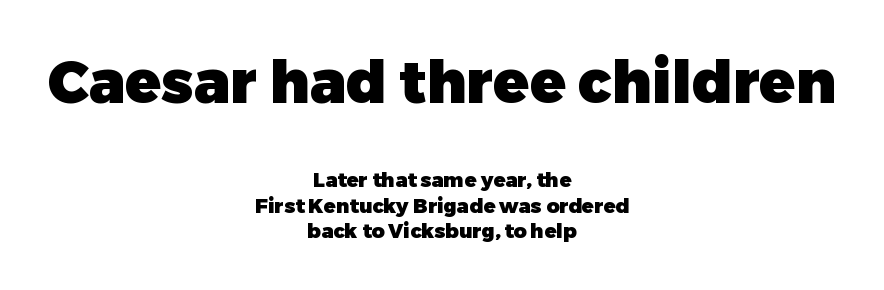
Q: Is the text bold? A: Yes.
Q: Is the text italic (slanted)? A: No, it is upright.
Q: Is the typeface a serif or a sans-serif typeface? A: Sans-serif.
Q: Is the text underlined? A: No.
Q: How is the paragraph aligned? A: Centered.
Q: Is the spacing between letters normal or unusually wide? A: Normal.
Q: Is the spacing between lines tight, normal or loose? A: Normal.
Q: Which block of text is set in a larger size, the first (top) or the second (bottom)? A: The first (top) one.
Q: Width (condensed, normal, or wide)? A: Normal.
Q: Stroke contrast? A: Low.
Q: x-height? A: Medium.
Q: Monospaced? A: No.
